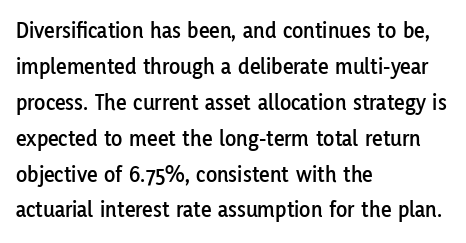
The passage shown has conventional tracking throughout. The axis of the letterforms is exactly vertical. In CSS terms this would be text-align: left. The area under the type is left untouched.
